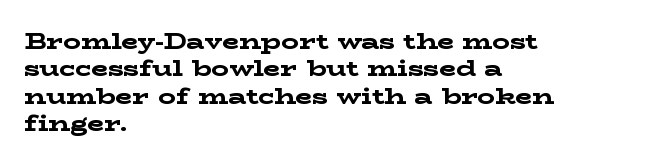
Q: Is the text bold? A: Yes.
Q: Is the text italic (slanted)? A: No, it is upright.
Q: Is the text underlined? A: No.
Q: How is the paragraph aligned? A: Left-aligned.
Q: Is the spacing between letters normal or unusually wide? A: Normal.
Q: Is the spacing between lines tight, normal or loose? A: Normal.
